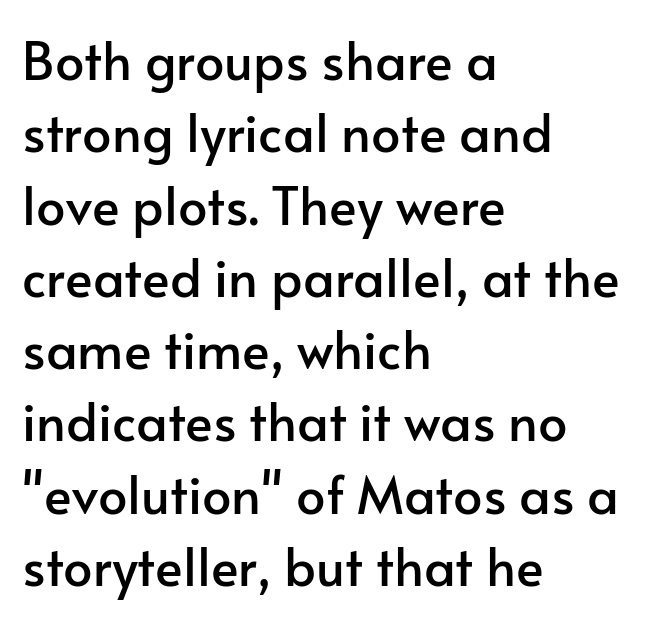
{"serif": "no", "italic": "no", "width": "normal", "stroke_contrast": "low", "x_height": "small", "monospaced": "no", "underline": "no", "align": "left", "line_spacing": "normal", "line_spacing_ratio": 1.39, "letter_spacing": "normal", "letter_spacing_em": 0.0, "glyph_px": 52}
